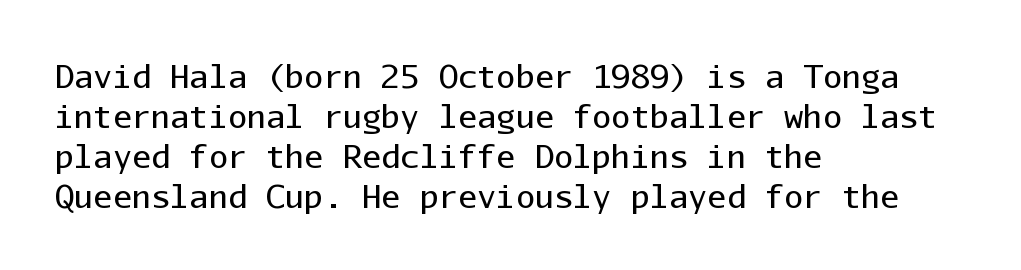
Q: Is the text bold? A: No.
Q: Is the text italic (slanted)? A: No, it is upright.
Q: Is the typeface a serif or a sans-serif typeface? A: Sans-serif.
Q: Is the text underlined? A: No.
Q: How is the paragraph aligned? A: Left-aligned.
Q: Is the spacing between letters normal or unusually wide? A: Normal.
Q: Is the spacing between lines tight, normal or loose? A: Normal.
Q: Width (condensed, normal, or wide)? A: Normal.
Q: Stroke contrast? A: Low.
Q: x-height? A: Medium.
Q: Monospaced? A: Yes.
